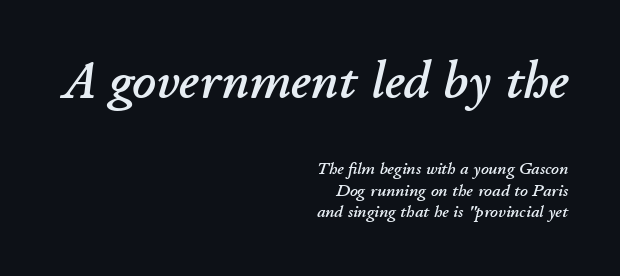
The image shows 52 px text type, italic (leaning right); set right-aligned, normal line spacing (1.26x), normal letter spacing, not underlined; the first (top) block is 3.06x larger; low stroke contrast and a small x-height.
